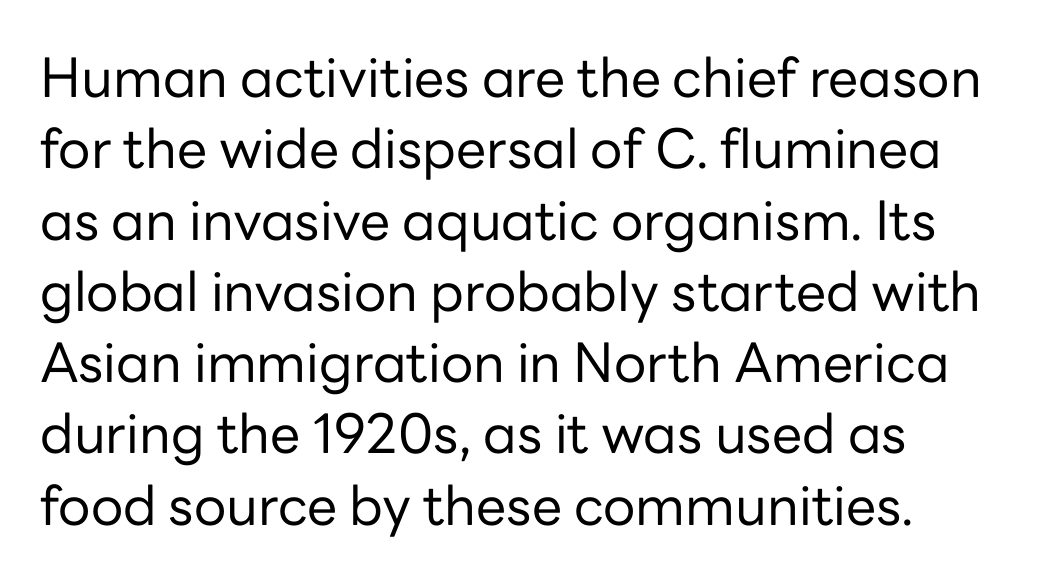
The image shows 54 px regular-weight sans-serif type, upright; set left-aligned, normal line spacing (1.32x), normal letter spacing, not underlined; low stroke contrast and a medium x-height.
